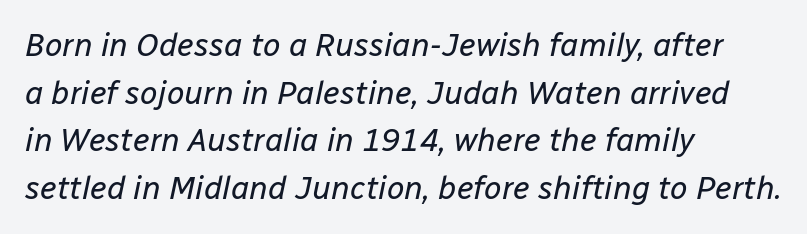
Q: Is the text bold? A: No.
Q: Is the text italic (slanted)? A: Yes, it leans right by about 12 degrees.
Q: Is the text underlined? A: No.
Q: How is the paragraph aligned? A: Left-aligned.
Q: Is the spacing between letters normal or unusually wide? A: Normal.
Q: Is the spacing between lines tight, normal or loose? A: Normal.
Q: Width (condensed, normal, or wide)? A: Normal.
Q: Stroke contrast? A: Low.
Q: x-height? A: Medium.
Q: Monospaced? A: No.
